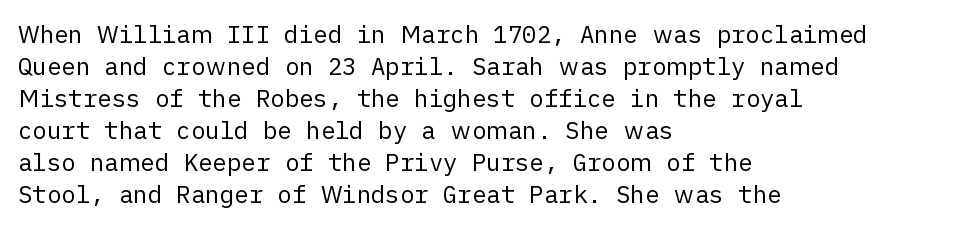
Q: Is the text bold? A: No.
Q: Is the text italic (slanted)? A: No, it is upright.
Q: Is the text underlined? A: No.
Q: How is the paragraph aligned? A: Left-aligned.
Q: Is the spacing between letters normal or unusually wide? A: Normal.
Q: Is the spacing between lines tight, normal or loose? A: Normal.
